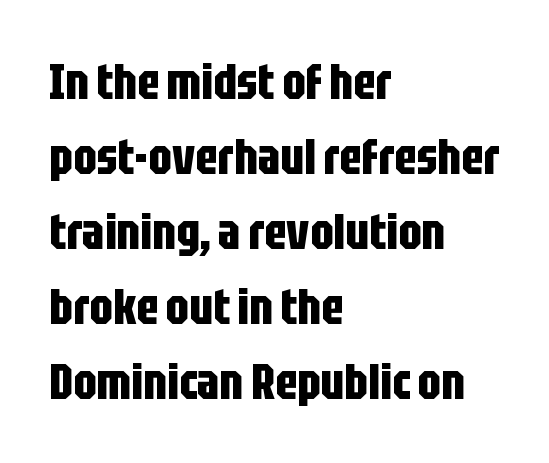
The image shows 50 px bold, condensed sans-serif type, upright; set left-aligned, normal line spacing (1.5x), normal letter spacing, not underlined; low stroke contrast and a large x-height.
